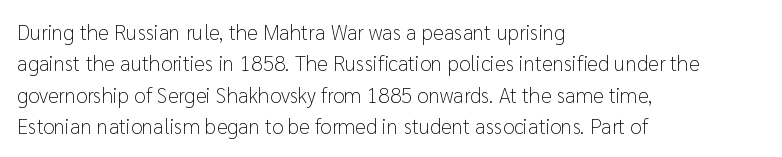
Q: Is the text bold? A: No.
Q: Is the text italic (slanted)? A: No, it is upright.
Q: Is the text underlined? A: No.
Q: How is the paragraph aligned? A: Left-aligned.
Q: Is the spacing between letters normal or unusually wide? A: Normal.
Q: Is the spacing between lines tight, normal or loose? A: Normal.
